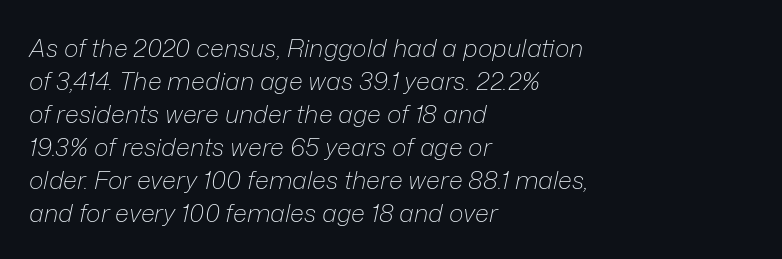
Q: Is the text bold? A: No.
Q: Is the text italic (slanted)? A: Yes, it leans right by about 12 degrees.
Q: Is the text underlined? A: No.
Q: How is the paragraph aligned? A: Left-aligned.
Q: Is the spacing between letters normal or unusually wide? A: Normal.
Q: Is the spacing between lines tight, normal or loose? A: Normal.
